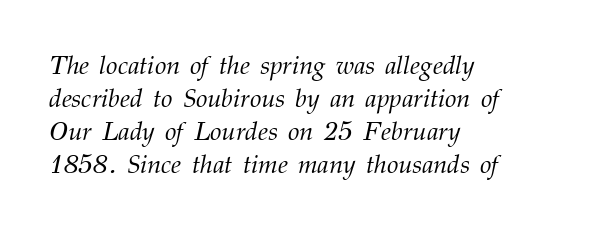
The image shows 26 px text type, italic (leaning right); set left-aligned, normal line spacing (1.27x), normal letter spacing, not underlined.
